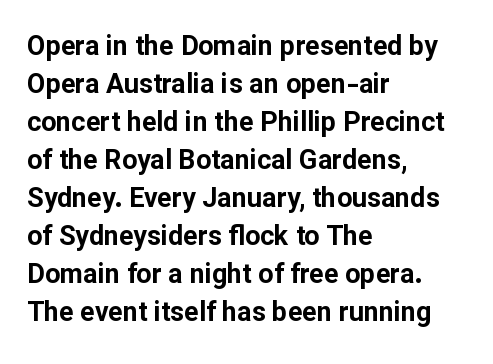
Nothing unusual about the tracking: characters are spaced as the font intends. Glance below the letters and you will spot only blank space. Designer's note — italics off, roman on. Alignment: flush left.
